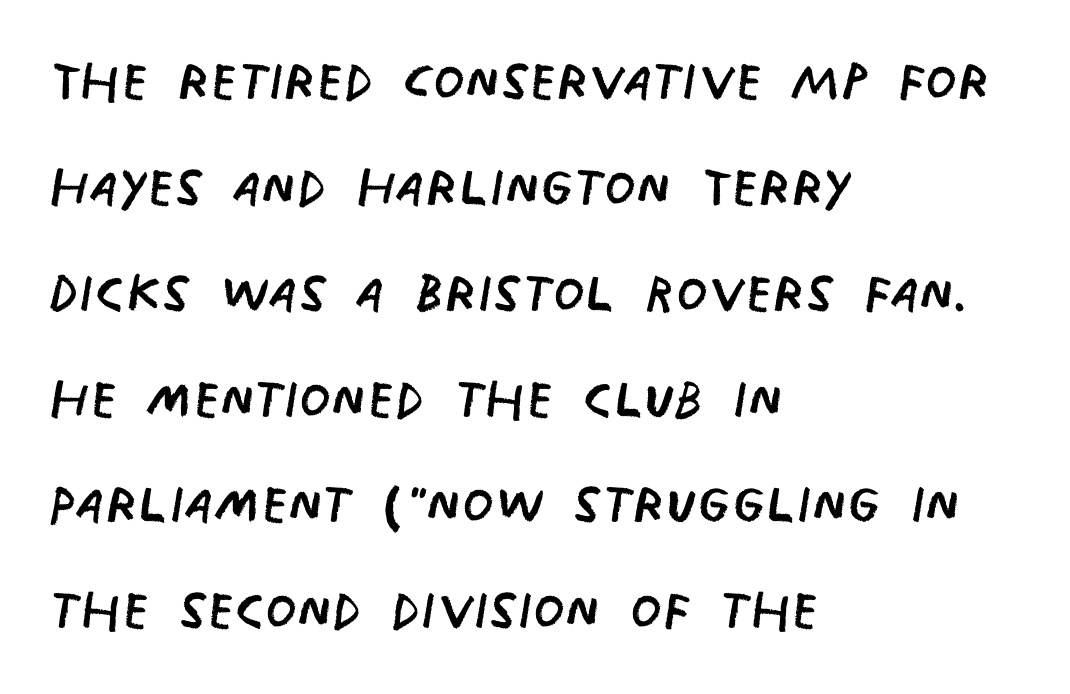
Q: Is the text bold? A: No.
Q: Is the typeface a serif or a sans-serif typeface? A: Sans-serif.
Q: Is the text underlined? A: No.
Q: How is the paragraph aligned? A: Left-aligned.
Q: Is the spacing between letters normal or unusually wide? A: Normal.
Q: Is the spacing between lines tight, normal or loose? A: Normal.
Q: Width (condensed, normal, or wide)? A: Condensed.
Q: Stroke contrast? A: Low.
Q: x-height? A: Large.
Q: Monospaced? A: No.
